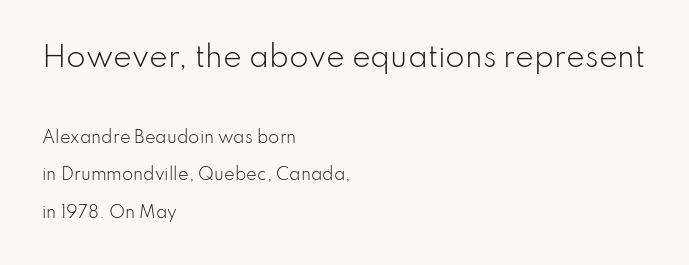
The image shows 28 px light sans-serif type, upright; set left-aligned, loose line spacing (2.32x), normal letter spacing, not underlined; the first (top) block is 1.75x larger; low stroke contrast and a small x-height.
